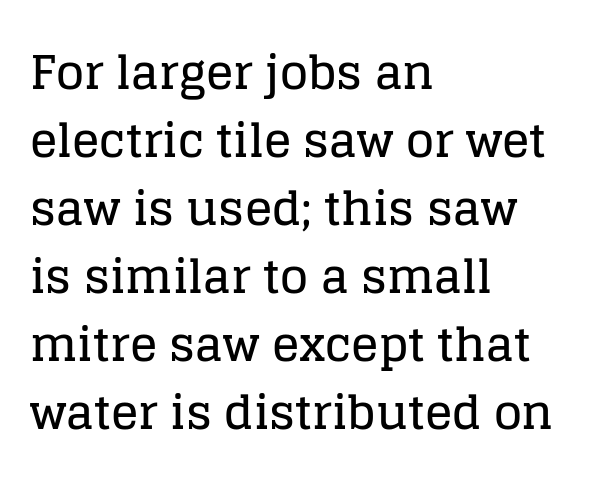
Bare-footed words on every line. Vertical strokes here are truly vertical. Spacing verdict: proportional, widths tailored to each character. Observe the ordinary spacing: letters are neighbours, not strangers. Typeset ragged right — the left edge is the straight one. You can tell from the footed stems that serif type was used.
